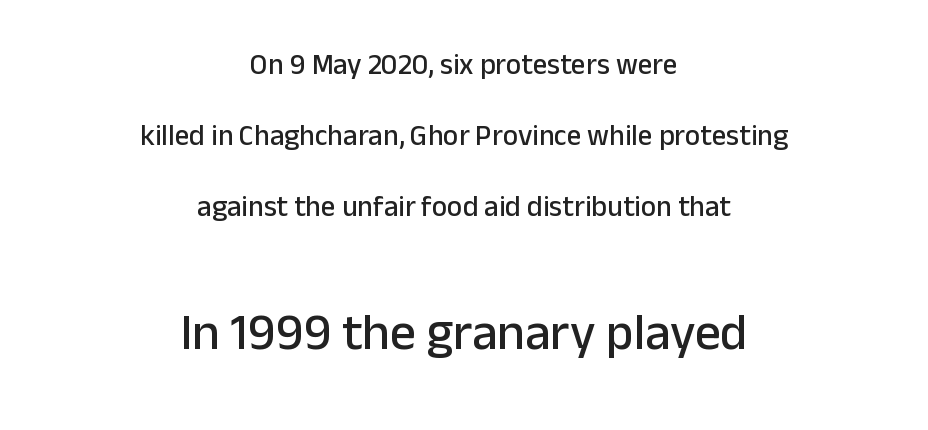
{"serif": "no", "italic": "no", "width": "normal", "stroke_contrast": "low", "x_height": "medium", "monospaced": "no", "underline": "no", "align": "center", "line_spacing": "loose", "line_spacing_ratio": 2.45, "letter_spacing": "normal", "letter_spacing_em": 0.0, "larger_block": "second", "size_ratio": 1.76, "glyph_px": 51}
